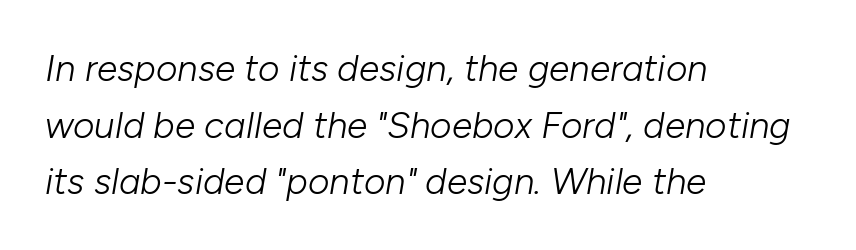
The face used here is rendered with its standard letterfit. A clean baseline with only descenders dipping below it. Think of a printed novel: that variable character pitch is what you see here. The setting favours the left margin, as ordinary paragraphs usually do. Does the lettering tilt? It does — this is italic. The letterforms sit at book weight or below.
